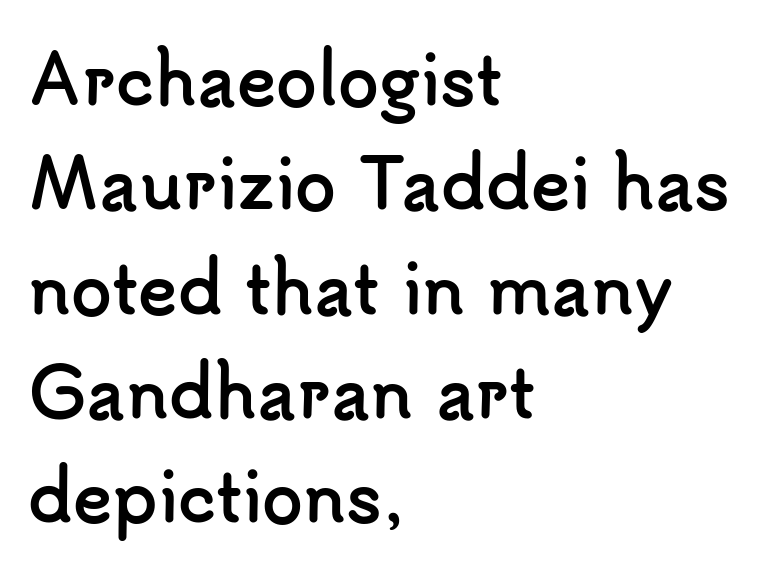
The image shows 66 px semibold sans-serif type, upright; set left-aligned, normal line spacing (1.58x), normal letter spacing, not underlined; low stroke contrast and a small x-height.
